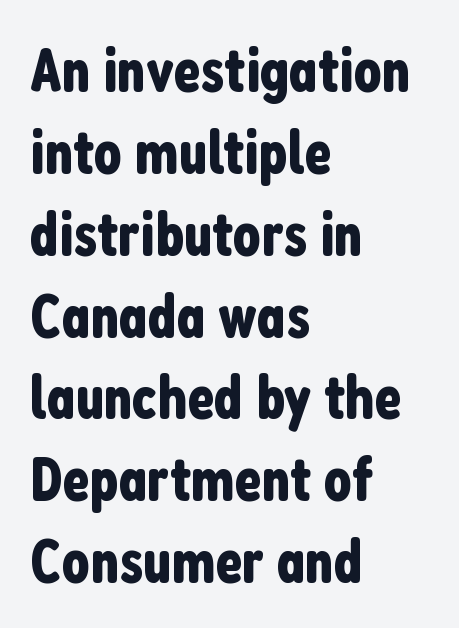
{"serif": "no", "italic": "no", "width": "condensed", "stroke_contrast": "low", "x_height": "medium", "monospaced": "no", "underline": "no", "align": "left", "line_spacing": "normal", "line_spacing_ratio": 1.32, "letter_spacing": "normal", "letter_spacing_em": 0.0, "glyph_px": 62}
